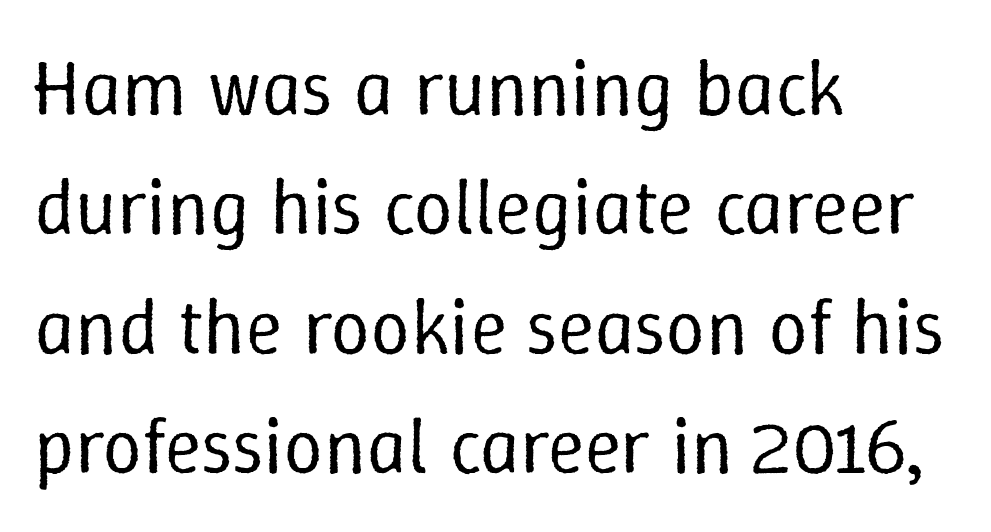
{"italic": "no", "bold": "no", "weight": "regular", "width": "normal", "stroke_contrast": "low", "x_height": "medium", "monospaced": "no", "underline": "no", "align": "left", "line_spacing": "normal", "line_spacing_ratio": 1.51, "letter_spacing": "normal", "letter_spacing_em": 0.0, "glyph_px": 79}
